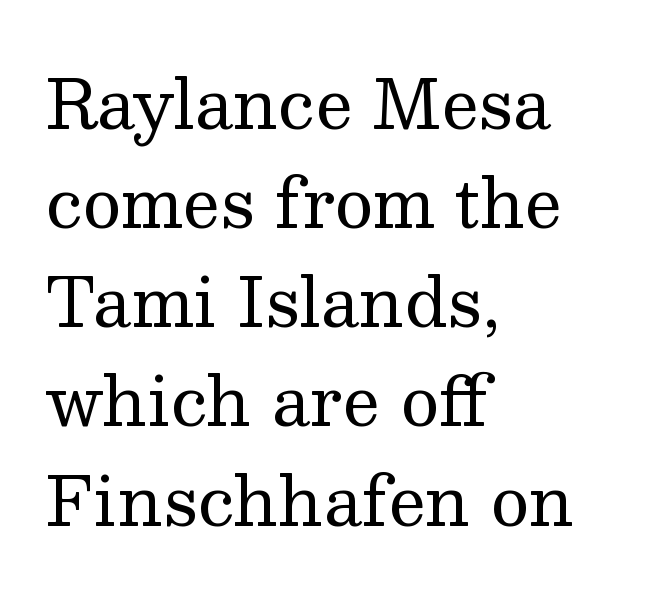
{"serif": "yes", "italic": "no", "bold": "no", "weight": "regular", "width": "normal", "stroke_contrast": "medium", "x_height": "medium", "monospaced": "no", "underline": "no", "align": "left", "line_spacing": "normal", "line_spacing_ratio": 1.48, "letter_spacing": "normal", "letter_spacing_em": 0.0, "glyph_px": 67}
